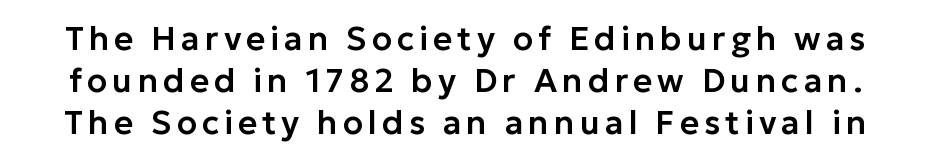
Regarding serifs, this sample does without them. These lines were composed using upright roman letters. Do the characters align in a grid? No, the font is proportional. The zone under the glyphs is completely vacant. Line spacing here is normal.
